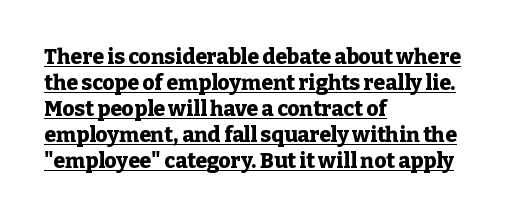
Q: Is the text bold? A: Yes.
Q: Is the text italic (slanted)? A: No, it is upright.
Q: Is the text underlined? A: Yes.
Q: How is the paragraph aligned? A: Left-aligned.
Q: Is the spacing between letters normal or unusually wide? A: Normal.
